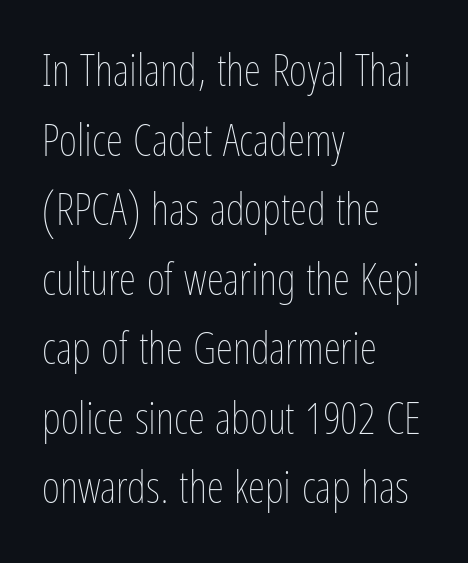
{"italic": "no", "bold": "no", "weight": "thin", "width": "condensed", "stroke_contrast": "low", "x_height": "medium", "monospaced": "no", "underline": "no", "align": "left", "line_spacing": "normal", "line_spacing_ratio": 1.58, "letter_spacing": "normal", "letter_spacing_em": 0.0, "glyph_px": 44}
